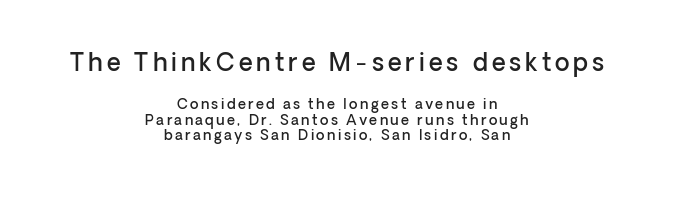
Q: Is the text bold? A: Semi-bold.
Q: Is the text italic (slanted)? A: No, it is upright.
Q: Is the text underlined? A: No.
Q: How is the paragraph aligned? A: Centered.
Q: Is the spacing between lines tight, normal or loose? A: Tight.
Q: Which block of text is set in a larger size, the first (top) or the second (bottom)? A: The first (top) one.
